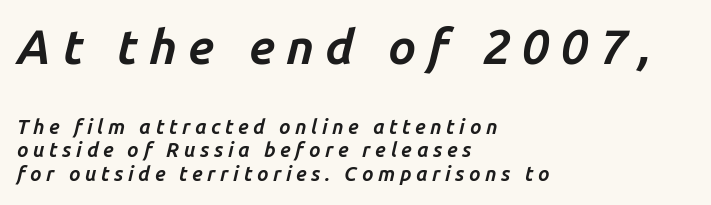
{"italic": "yes", "lean": "right", "slant_degrees": 14, "bold": "yes", "weight": "bold", "width": "normal", "stroke_contrast": "low", "x_height": "medium", "monospaced": "no", "underline": "no", "align": "left", "line_spacing_ratio": 1.19, "letter_spacing": "wide", "letter_spacing_em": 0.23, "larger_block": "first", "size_ratio": 2.45, "glyph_px": 49}
